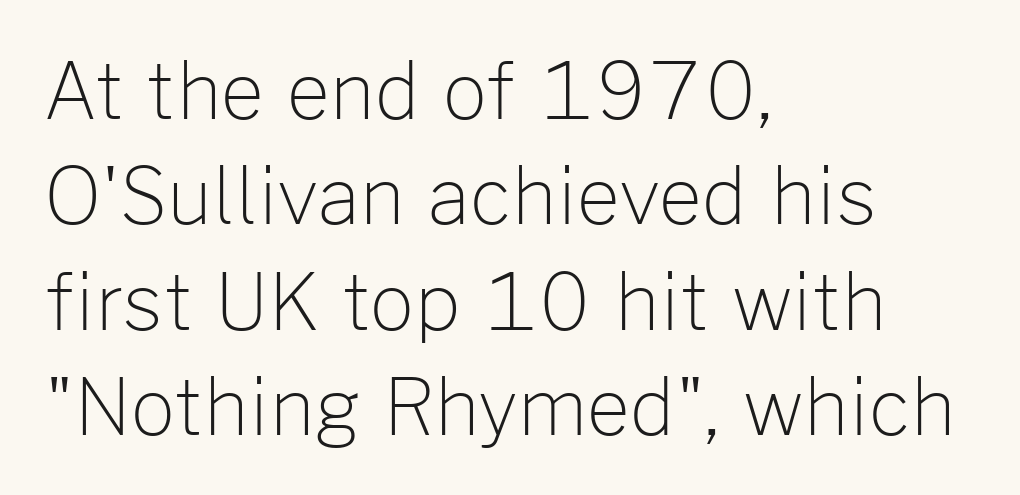
Rows of type keep a routine distance in the vertical direction. The passage shown is typed in a proportional face where columns would drift. One-word summary of the alignment: left. Here the glyphs are tracked normally, forming tight word shapes.
